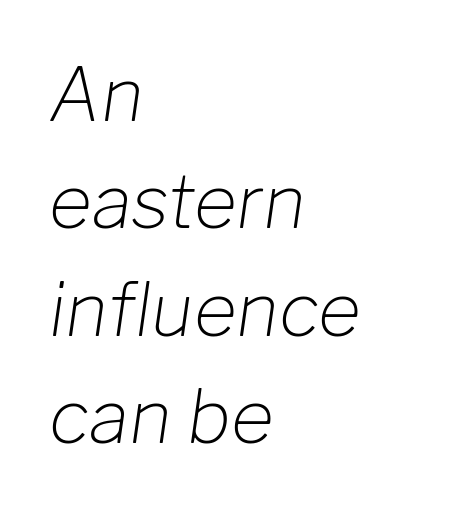
The image shows 74 px light type, italic (leaning right); set left-aligned, normal line spacing (1.45x), normal letter spacing, not underlined; low stroke contrast and a medium x-height.
